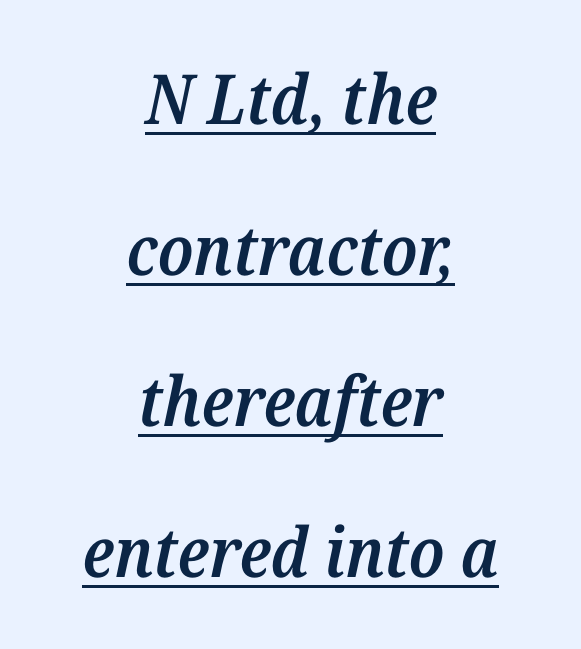
Q: Is the text bold? A: Semi-bold.
Q: Is the text italic (slanted)? A: Yes, it leans right by about 12 degrees.
Q: Is the typeface a serif or a sans-serif typeface? A: Serif.
Q: Is the text underlined? A: Yes.
Q: How is the paragraph aligned? A: Centered.
Q: Is the spacing between letters normal or unusually wide? A: Normal.
Q: Is the spacing between lines tight, normal or loose? A: Loose.
Q: Width (condensed, normal, or wide)? A: Normal.
Q: Stroke contrast? A: Medium.
Q: x-height? A: Medium.
Q: Monospaced? A: No.
